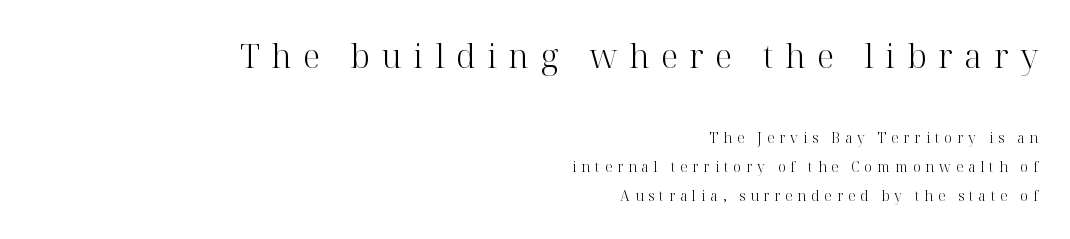
The image shows 33 px light serif type, upright; set right-aligned, loose line spacing (2.1x), unusually wide letter spacing (+0.35 em), not underlined; the first (top) block is 2.36x larger; high stroke contrast and a medium x-height.
